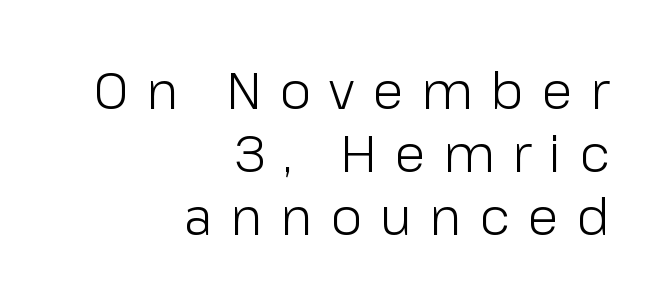
Short note: letters widely spaced. Character widths vary here, with narrow letters taking less room than wide ones. Caption: multi-line text, flush right, ragged left. The specimen reads as upright at a glance. On a weight scale, this lands at 450 or below.
